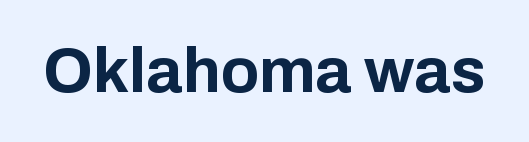
{"serif": "no", "italic": "no", "bold": "yes", "weight": "bold", "width": "normal", "stroke_contrast": "low", "x_height": "medium", "monospaced": "no", "underline": "no", "letter_spacing": "normal", "letter_spacing_em": 0.0, "glyph_px": 63}
